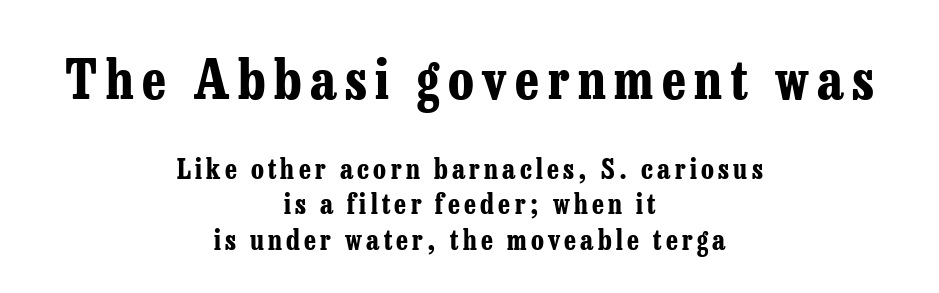
Q: Is the text bold? A: Yes.
Q: Is the text italic (slanted)? A: No, it is upright.
Q: Is the typeface a serif or a sans-serif typeface? A: Serif.
Q: Is the text underlined? A: No.
Q: How is the paragraph aligned? A: Centered.
Q: Is the spacing between lines tight, normal or loose? A: Normal.
Q: Which block of text is set in a larger size, the first (top) or the second (bottom)? A: The first (top) one.
Q: Width (condensed, normal, or wide)? A: Condensed.
Q: Stroke contrast? A: Low.
Q: x-height? A: Medium.
Q: Monospaced? A: No.
